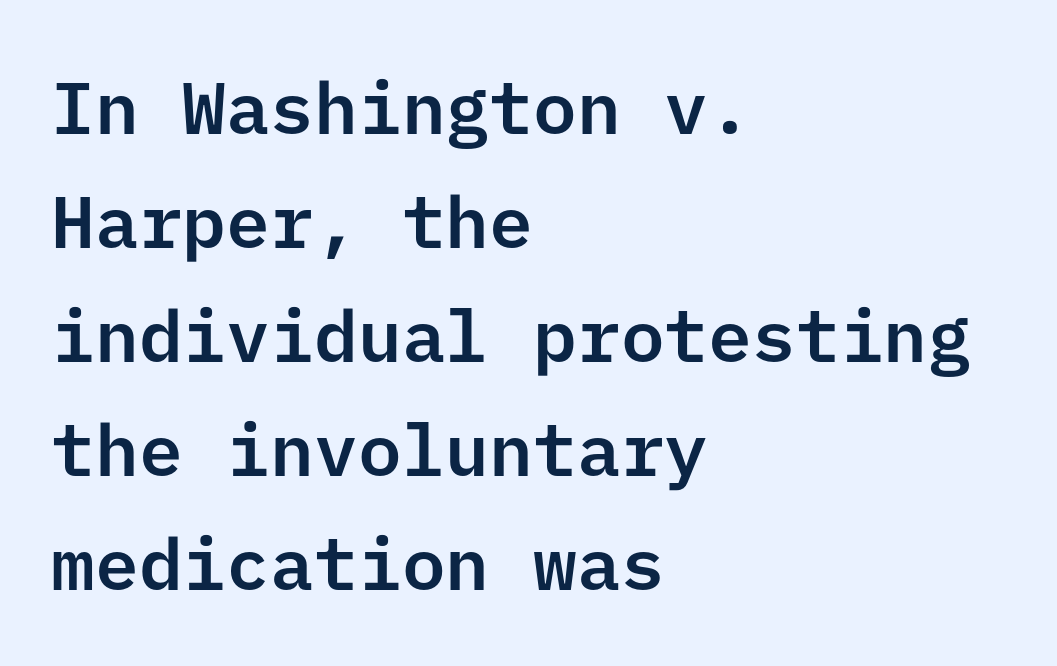
{"serif": "no", "italic": "no", "width": "normal", "stroke_contrast": "low", "x_height": "medium", "underline": "no", "align": "left", "line_spacing": "normal", "line_spacing_ratio": 1.56, "letter_spacing": "normal", "letter_spacing_em": 0.0, "glyph_px": 73}
